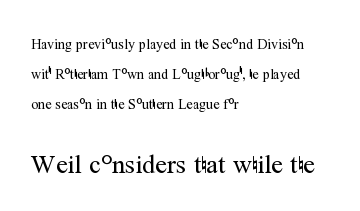
Is the type heavy? It reads as light-to-regular instead. Airy leading. Every character sits straight up, as roman type does. The designer gave the closing block more size than the opening block. Has an underline been added? It has not. Line starts are locked; line ends wander.
